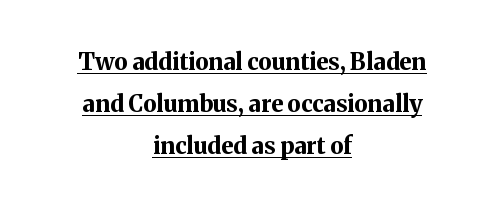
Is the block centered? Yes — each line is placed symmetrically about the middle. Italic: no, the glyphs are upright roman. In designer terms, the underline attribute is active on this setting. Bold? Absolutely — the strokes are thick and heavy. The rendering keeps characters at their native spacing.
